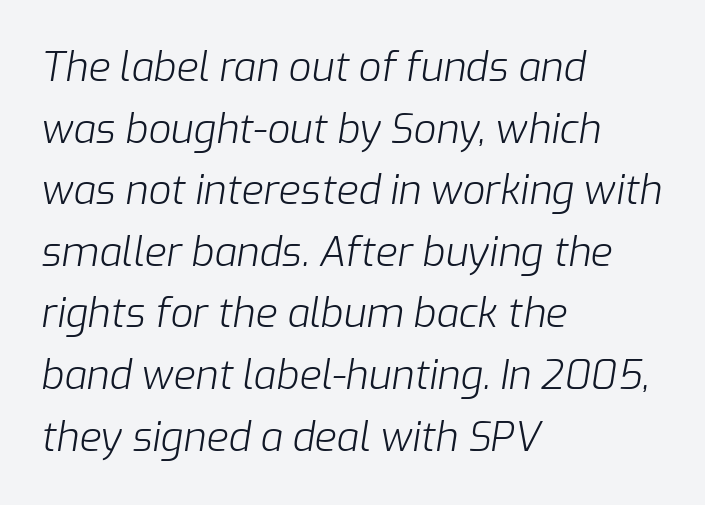
The image shows 40 px light type, italic (leaning right); set left-aligned, normal line spacing (1.54x), normal letter spacing, not underlined; low stroke contrast and a medium x-height.
